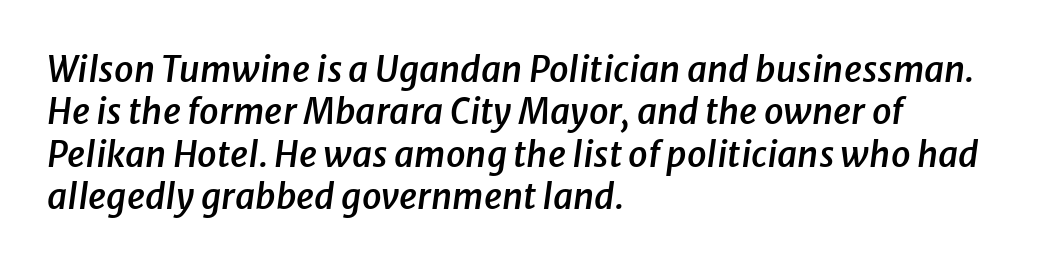
Q: Is the text bold? A: Semi-bold.
Q: Is the text italic (slanted)? A: Yes, it leans right by about 8 degrees.
Q: Is the text underlined? A: No.
Q: How is the paragraph aligned? A: Left-aligned.
Q: Is the spacing between letters normal or unusually wide? A: Normal.
Q: Width (condensed, normal, or wide)? A: Normal.
Q: Stroke contrast? A: Low.
Q: x-height? A: Medium.
Q: Monospaced? A: No.
